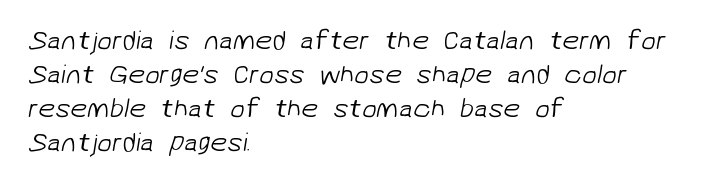
Q: Is the text bold? A: No.
Q: Is the text underlined? A: No.
Q: How is the paragraph aligned? A: Left-aligned.
Q: Is the spacing between letters normal or unusually wide? A: Normal.
Q: Is the spacing between lines tight, normal or loose? A: Normal.
